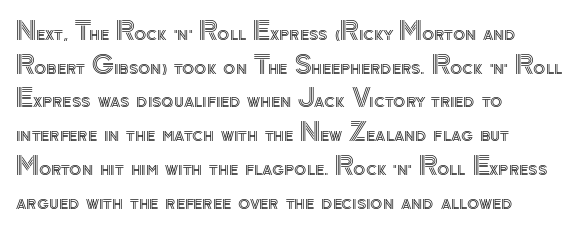
Caption: multi-line text, flush left, ragged right. The font's upright variant was chosen for this text. What stands out about the letter spacing? Nothing — it is the standard amount. Has an underline been added? It has not. This block has exactly the height ordinary leading produces.
